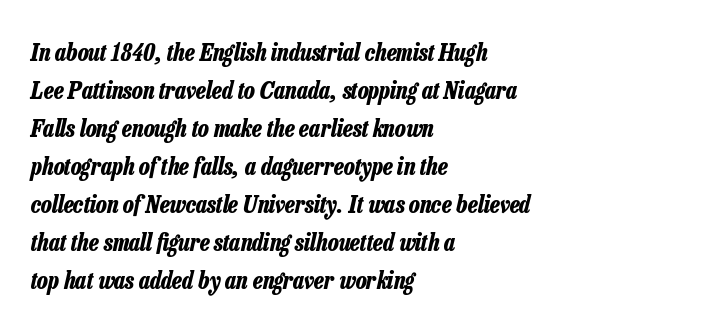
Q: Is the text bold? A: Yes.
Q: Is the text italic (slanted)? A: Yes, it leans right by about 13 degrees.
Q: Is the text underlined? A: No.
Q: How is the paragraph aligned? A: Left-aligned.
Q: Is the spacing between letters normal or unusually wide? A: Normal.
Q: Is the spacing between lines tight, normal or loose? A: Normal.
